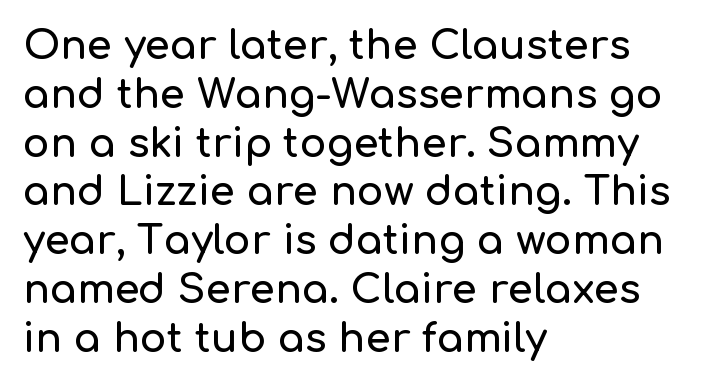
The image shows 40 px sans-serif type, upright; set left-aligned, line spacing 1.22x, normal letter spacing, not underlined; low stroke contrast and a medium x-height.
